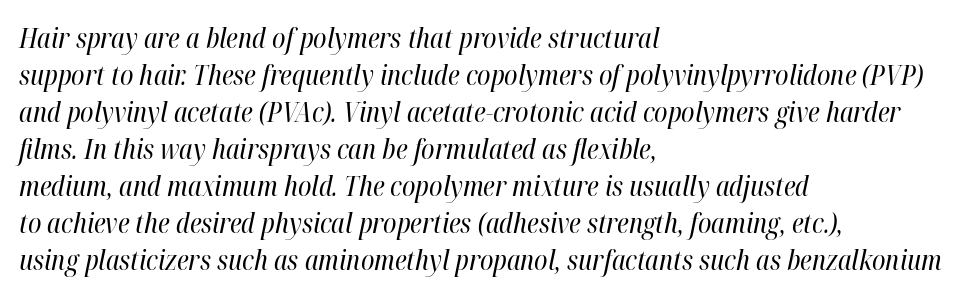
Honestly, the letter spacing is just normal — you wouldn't notice it. These glyphs show unthickened strokes, regular width or finer. The glyphs look as if they've been sheared to an angle. Underline: absent. The compositor pushed each line to the left boundary. The space between consecutive lines is moderate.
